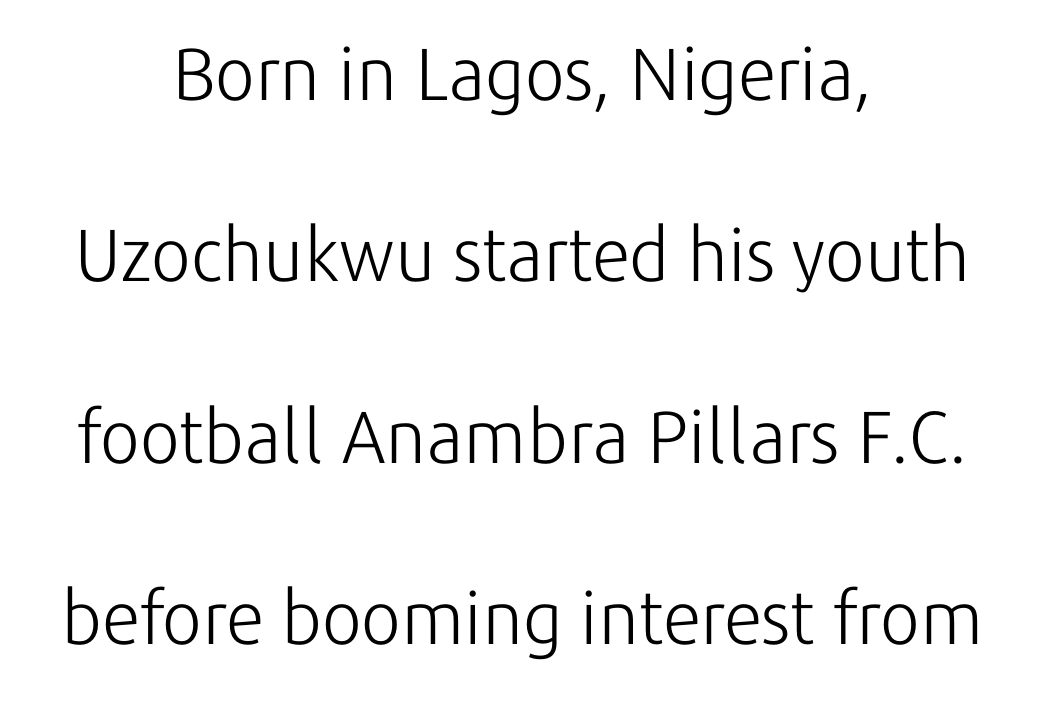
Bold? No — there's no thickening of the strokes. The horizontal fit of the characters is conventional and even. The rendering positions every line midway between the sides. The type family on display is of the sans-serif kind. The rendering uses natural spacing where letterforms have individual widths. Rendered with straight, roman letterforms.
